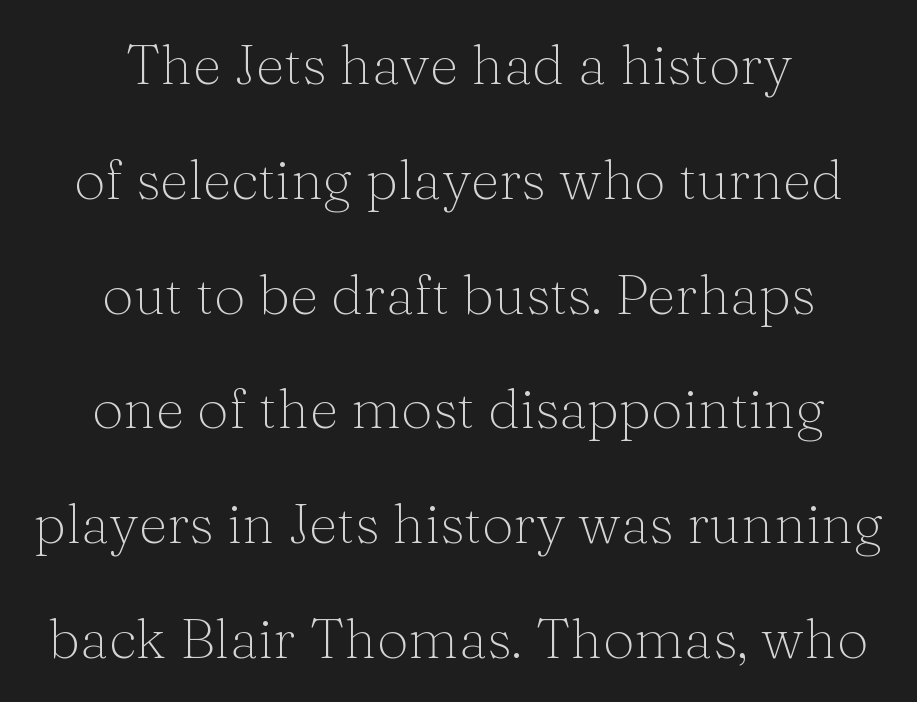
Q: Is the text bold? A: No.
Q: Is the text italic (slanted)? A: No, it is upright.
Q: Is the typeface a serif or a sans-serif typeface? A: Serif.
Q: Is the text underlined? A: No.
Q: How is the paragraph aligned? A: Centered.
Q: Is the spacing between letters normal or unusually wide? A: Normal.
Q: Is the spacing between lines tight, normal or loose? A: Loose.
Q: Width (condensed, normal, or wide)? A: Normal.
Q: Stroke contrast? A: Medium.
Q: x-height? A: Medium.
Q: Monospaced? A: No.
